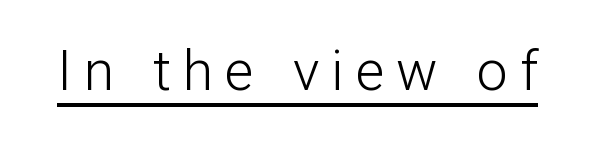
{"serif": "no", "italic": "no", "bold": "no", "weight": "light", "width": "normal", "stroke_contrast": "low", "x_height": "medium", "monospaced": "no", "underline": "yes", "letter_spacing": "wide", "letter_spacing_em": 0.22, "glyph_px": 55}
